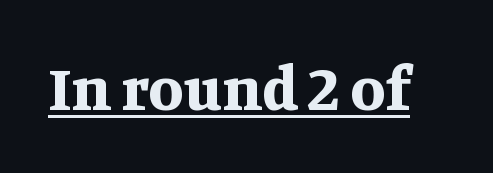
The image shows 63 px bold serif type, upright; set normal letter spacing, underlined; medium stroke contrast and a large x-height.
